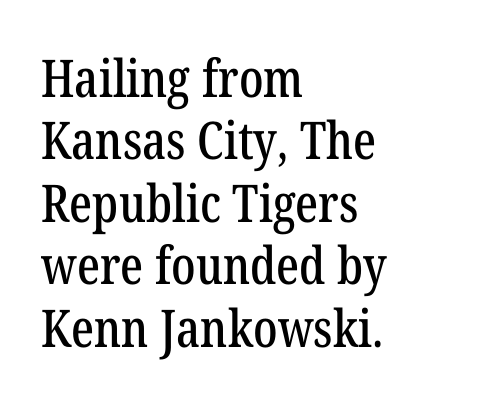
The image shows 52 px condensed serif type, upright; set left-aligned, line spacing 1.2x, normal letter spacing, not underlined; low stroke contrast and a medium x-height.
